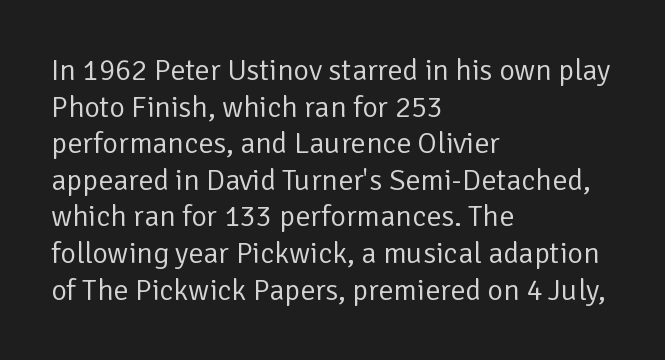
{"serif": "no", "italic": "no", "bold": "no", "weight": "regular", "width": "normal", "stroke_contrast": "low", "x_height": "medium", "monospaced": "no", "underline": "no", "align": "left", "line_spacing_ratio": 1.22, "letter_spacing": "normal", "letter_spacing_em": 0.0, "glyph_px": 30}
